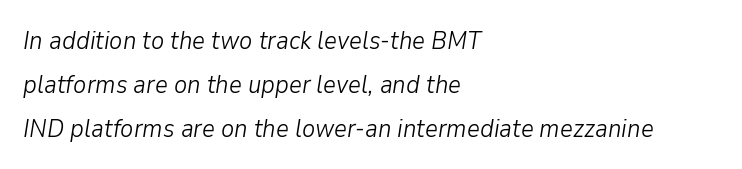
{"italic": "yes", "lean": "right", "slant_degrees": 9, "bold": "no", "underline": "no", "align": "left", "line_spacing_ratio": 1.76, "letter_spacing": "normal", "letter_spacing_em": 0.0, "glyph_px": 25}
